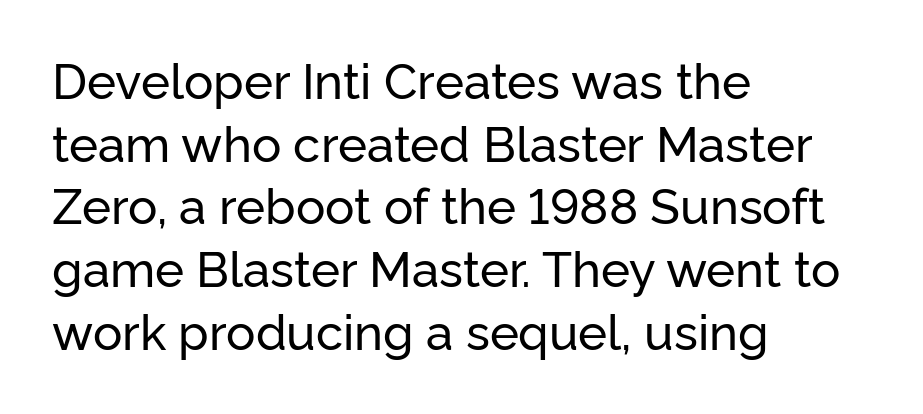
The image shows 49 px sans-serif type, upright; set left-aligned, normal line spacing (1.28x), normal letter spacing, not underlined; low stroke contrast and a medium x-height.
